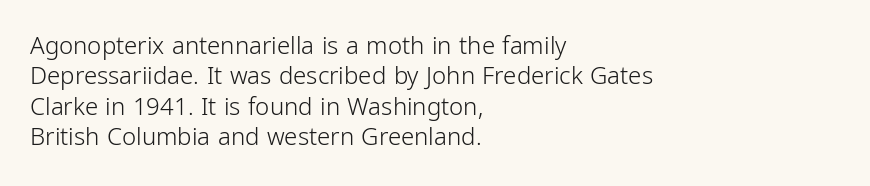
The type sits square on the baseline with zero lean. Only glyphs here, with clear space below each row. This sample is left-justified, so line endings fall wherever the words run out. Nothing unusual about the tracking: characters are spaced as the font intends. No extra ink here — the face is not bold.
